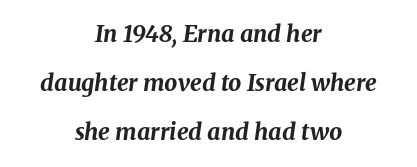
Q: Is the text bold? A: Yes.
Q: Is the text italic (slanted)? A: Yes, it leans right by about 8 degrees.
Q: Is the text underlined? A: No.
Q: How is the paragraph aligned? A: Centered.
Q: Is the spacing between letters normal or unusually wide? A: Normal.
Q: Is the spacing between lines tight, normal or loose? A: Loose.
